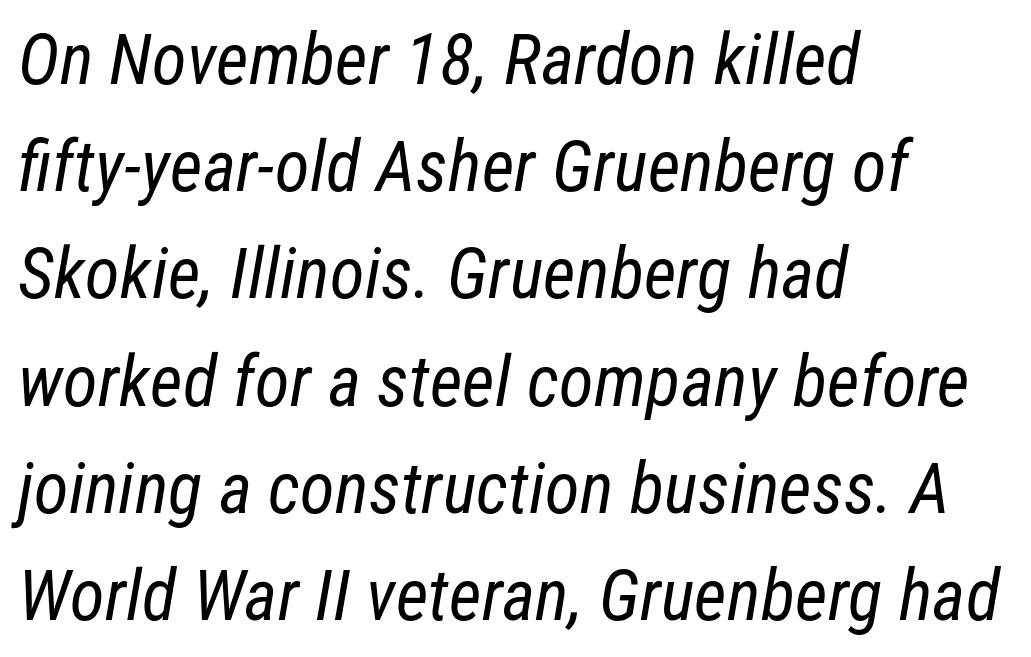
The image shows 71 px regular-weight, condensed sans-serif type; set left-aligned, normal line spacing (1.51x), normal letter spacing, not underlined; low stroke contrast and a medium x-height.
